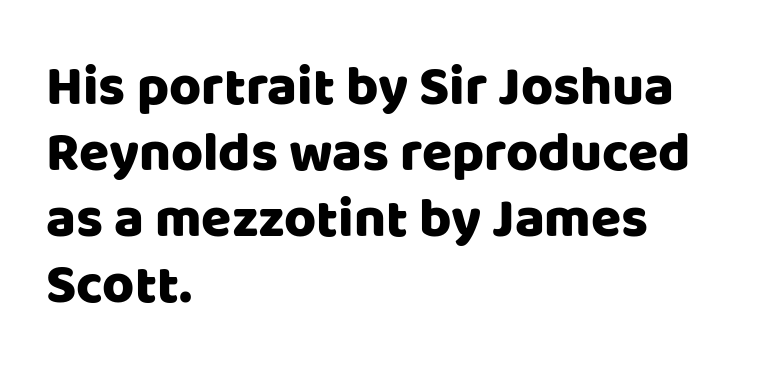
Stroke terminals: plain, sans-serif. Note the varied advance widths — an 'i' is clearly narrower than an 'm'. Observe the ordinary spacing: letters are neighbours, not strangers. The space beneath each line is pristine and unruled.
